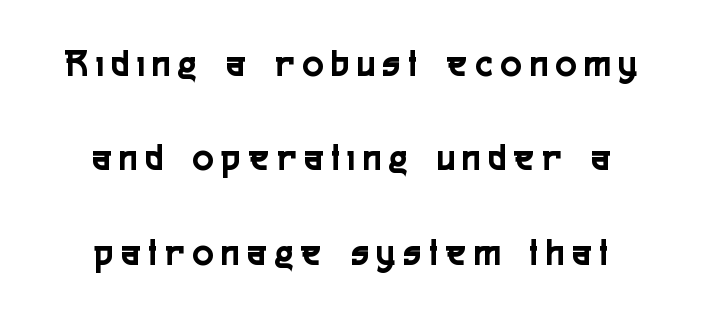
{"serif": "no", "italic": "no", "width": "condensed", "x_height": "medium", "monospaced": "no", "underline": "no", "line_spacing": "loose", "line_spacing_ratio": 2.42, "letter_spacing": "wide", "letter_spacing_em": 0.22, "glyph_px": 39}
